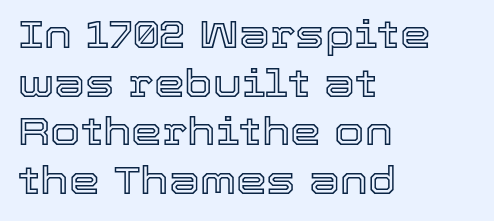
The image shows 39 px text type, upright; set left-aligned, normal line spacing (1.25x), normal letter spacing, not underlined; a medium x-height.
